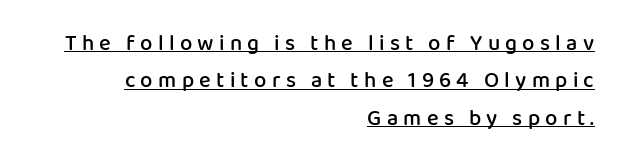
{"italic": "no", "bold": "semi", "underline": "yes", "align": "right", "line_spacing": "normal", "line_spacing_ratio": 1.7, "letter_spacing": "wide", "letter_spacing_em": 0.24, "glyph_px": 22}
